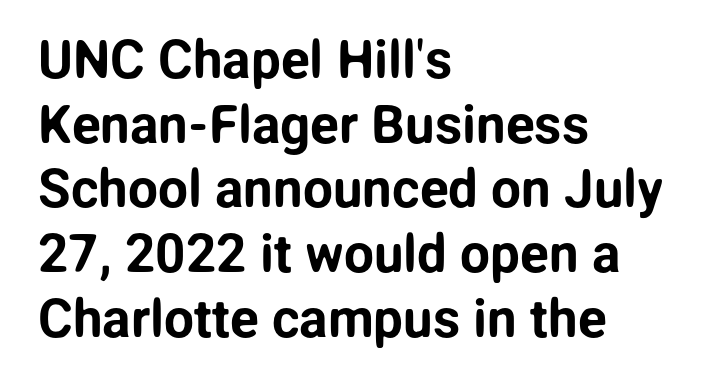
These lines are rendered in a variable-pitch font. Characters follow at the spacing the type designer built in. Posture: upright roman. This rendering features lettering with no underline.
